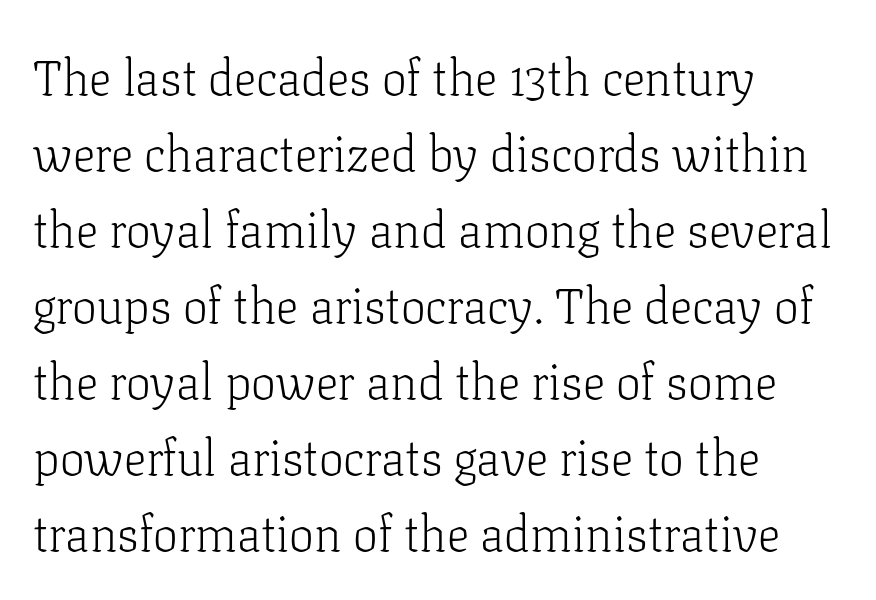
Normally led — the rows are evenly, conventionally spaced. These lines are rendered in a variable-pitch font. The area under the type is left untouched. No heavy texture on the line: the type isn't bold.
